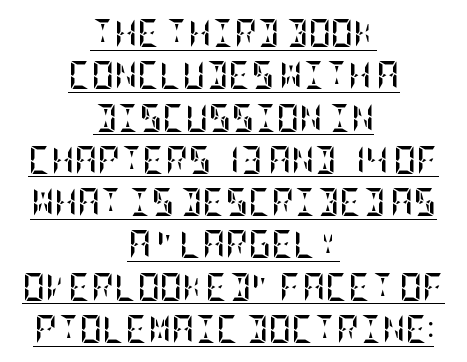
{"italic": "no", "bold": "yes", "weight": "semibold", "width": "condensed", "stroke_contrast": "low", "x_height": "large", "underline": "yes", "align": "center", "line_spacing": "normal", "line_spacing_ratio": 1.51, "letter_spacing": "normal", "letter_spacing_em": 0.0, "glyph_px": 28}
